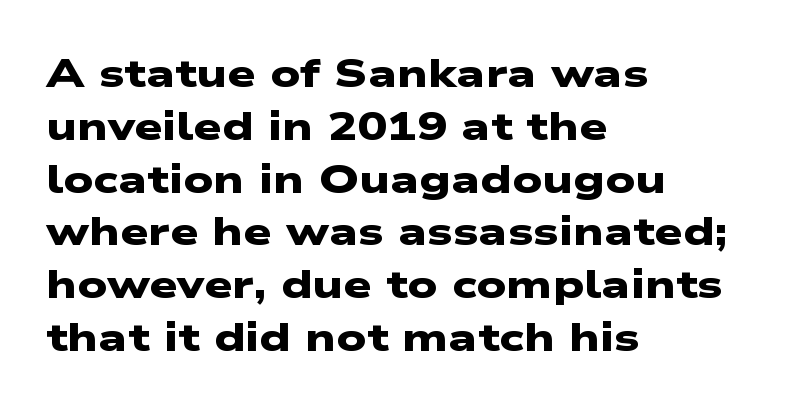
The image shows 40 px heavy, wide sans-serif type; set left-aligned, normal line spacing (1.32x), normal letter spacing, not underlined; low stroke contrast and a medium x-height.
